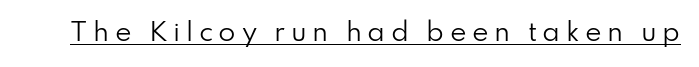
Q: Is the text bold? A: No.
Q: Is the text italic (slanted)? A: No, it is upright.
Q: Is the text underlined? A: Yes.
Q: Is the spacing between letters normal or unusually wide? A: Unusually wide.
